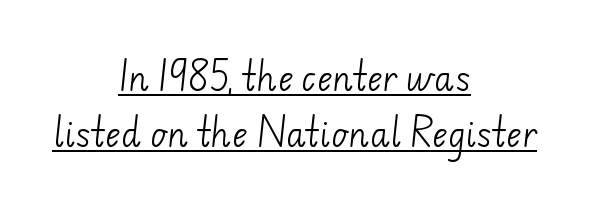
The image shows 33 px light sans-serif type; set centered, line spacing 1.71x, normal letter spacing, underlined; low stroke contrast and a small x-height.
